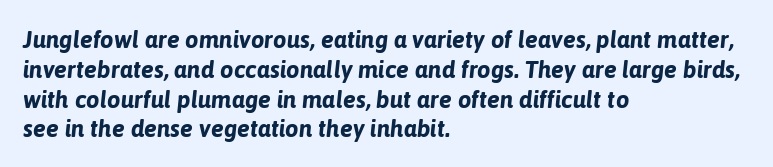
The image shows 24 px bold type, italic (leaning right); set left-aligned, line spacing 1.24x, normal letter spacing, not underlined.
